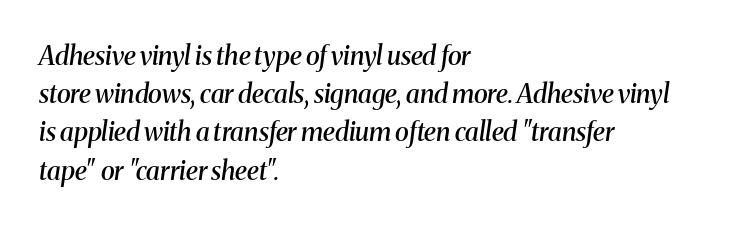
The image shows 26 px text type, italic (leaning right); set left-aligned, normal line spacing (1.47x), normal letter spacing, not underlined.
